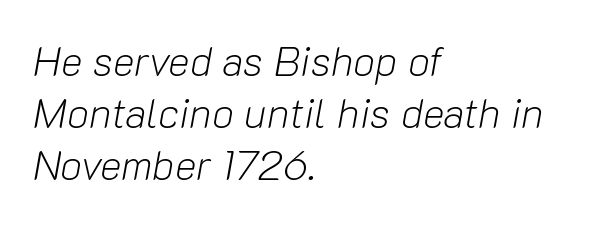
Q: Is the text bold? A: No.
Q: Is the text italic (slanted)? A: Yes, it leans right by about 10 degrees.
Q: Is the text underlined? A: No.
Q: How is the paragraph aligned? A: Left-aligned.
Q: Is the spacing between letters normal or unusually wide? A: Normal.
Q: Is the spacing between lines tight, normal or loose? A: Normal.
Q: Width (condensed, normal, or wide)? A: Normal.
Q: Stroke contrast? A: Low.
Q: x-height? A: Medium.
Q: Monospaced? A: No.
